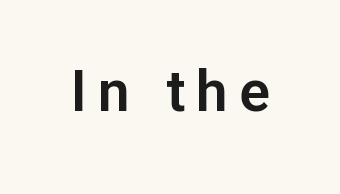
{"serif": "no", "italic": "no", "width": "normal", "stroke_contrast": "low", "x_height": "medium", "monospaced": "no", "underline": "no", "glyph_px": 57}
